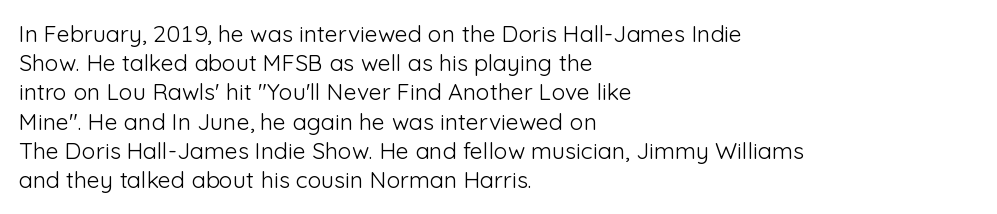
{"italic": "no", "bold": "no", "underline": "no", "align": "left", "line_spacing": "normal", "line_spacing_ratio": 1.27, "letter_spacing": "normal", "letter_spacing_em": 0.0, "glyph_px": 23}
